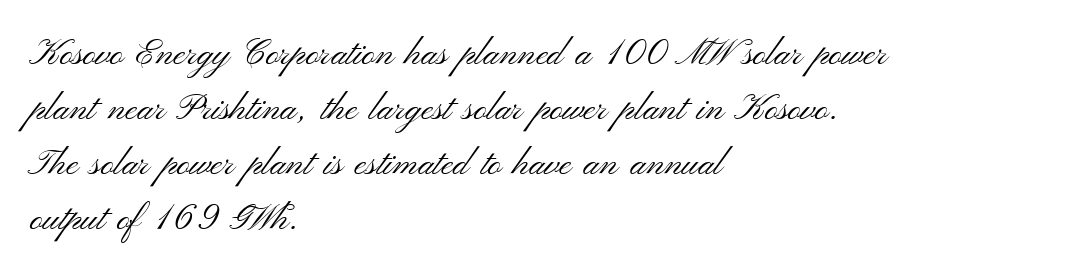
Casual observation: everything's shoved over to the left. There is no visible air inserted between adjacent glyphs. Interline gaps are of average width in this sample. Character widths vary here, with narrow letters taking less room than wide ones. The characters are drawn with everyday or finer stroke widths.
